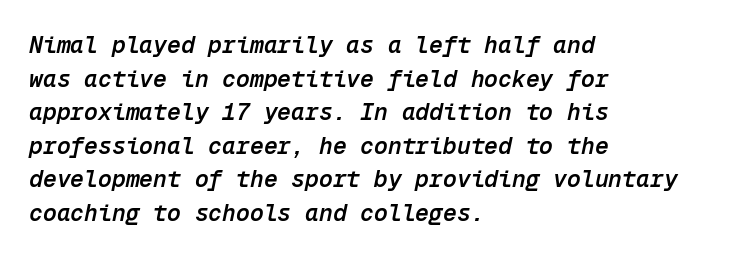
The image shows 23 px text type, italic (leaning right); set left-aligned, normal line spacing (1.46x), normal letter spacing, not underlined.
